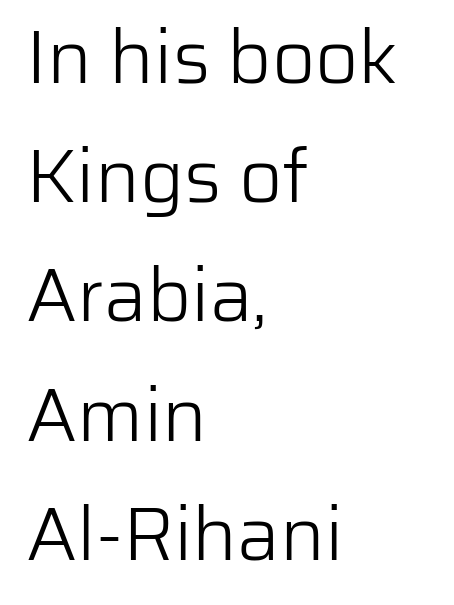
One glance says typical: line gaps are just what's usual. Students, note that the glyphs here touch the page at normal intervals. Are there feet on the stems? There aren't — it's a sans. Unmarked baselines from the first word to the last. The cut favours lightness, reaching ordinary text weight at its darkest.
